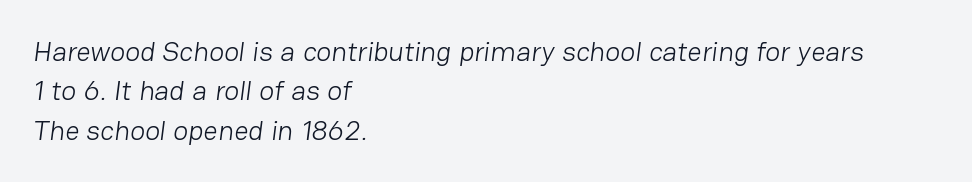
The image shows 28 px light sans-serif type; set left-aligned, normal line spacing (1.41x), normal letter spacing, not underlined; low stroke contrast and a medium x-height.
